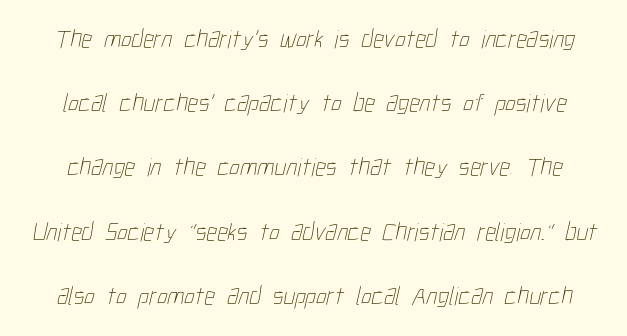
Q: Is the text bold? A: No.
Q: Is the text underlined? A: No.
Q: Is the spacing between letters normal or unusually wide? A: Normal.
Q: Is the spacing between lines tight, normal or loose? A: Loose.
